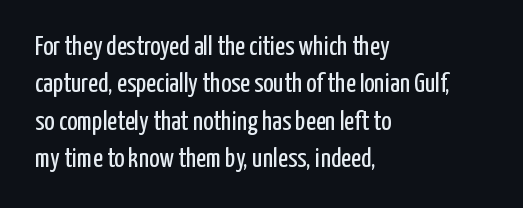
{"italic": "no", "bold": "no", "underline": "no", "align": "left", "line_spacing": "normal", "line_spacing_ratio": 1.38, "letter_spacing": "normal", "letter_spacing_em": 0.0, "glyph_px": 27}
